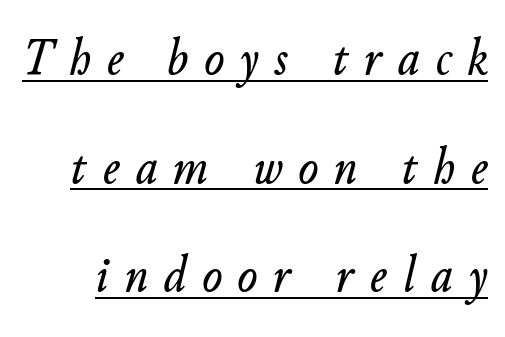
Q: Is the text italic (slanted)? A: Yes, it leans right by about 11 degrees.
Q: Is the text underlined? A: Yes.
Q: Is the spacing between letters normal or unusually wide? A: Unusually wide.
Q: Is the spacing between lines tight, normal or loose? A: Loose.
Q: Width (condensed, normal, or wide)? A: Normal.
Q: Stroke contrast? A: Low.
Q: x-height? A: Small.
Q: Monospaced? A: No.
